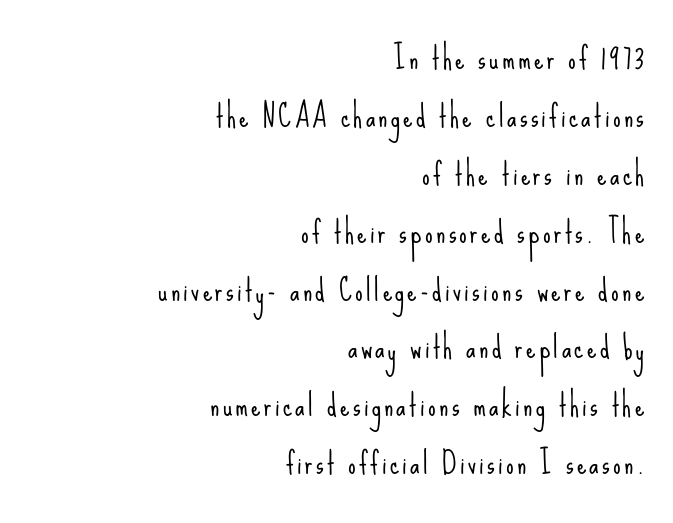
{"serif": "no", "italic": "no", "bold": "no", "weight": "light", "width": "condensed", "stroke_contrast": "low", "x_height": "small", "monospaced": "no", "underline": "no", "align": "right", "line_spacing": "loose", "line_spacing_ratio": 1.93, "glyph_px": 30}
